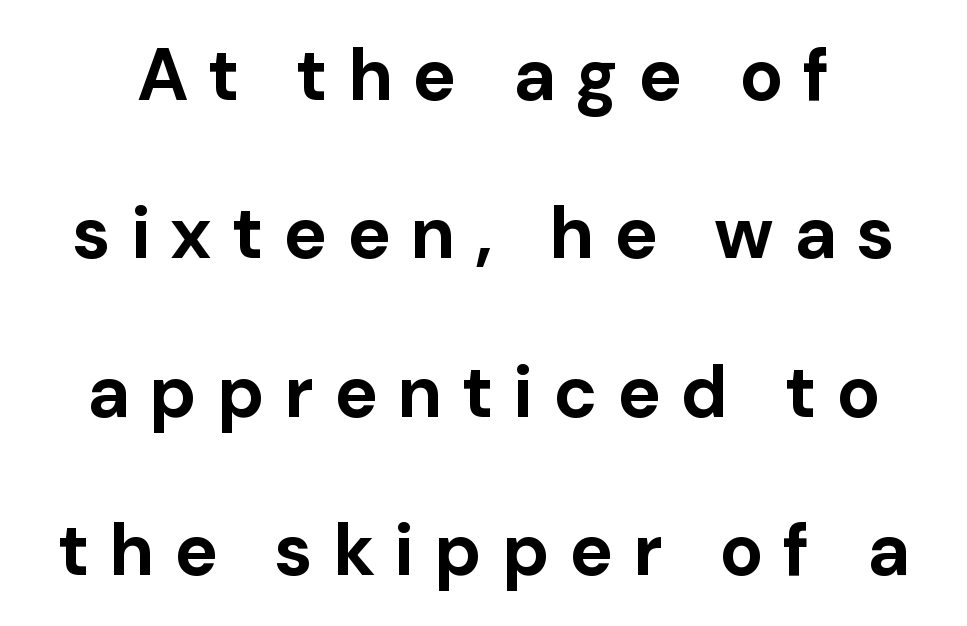
The image shows 73 px bold sans-serif type, upright; set loose line spacing (2.17x), unusually wide letter spacing (+0.27 em), not underlined; low stroke contrast and a medium x-height.
